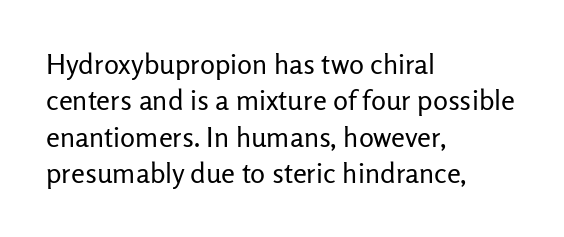
{"serif": "no", "italic": "no", "bold": "no", "weight": "regular", "width": "normal", "stroke_contrast": "low", "x_height": "medium", "monospaced": "no", "underline": "no", "align": "left", "line_spacing": "normal", "line_spacing_ratio": 1.3, "letter_spacing": "normal", "letter_spacing_em": 0.0, "glyph_px": 28}
